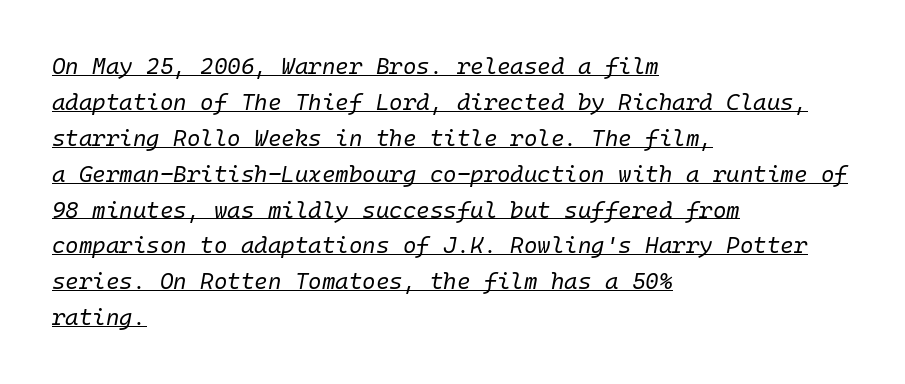
Q: Is the text bold? A: No.
Q: Is the text italic (slanted)? A: Yes, it leans right by about 10 degrees.
Q: Is the text underlined? A: Yes.
Q: How is the paragraph aligned? A: Left-aligned.
Q: Is the spacing between letters normal or unusually wide? A: Normal.
Q: Is the spacing between lines tight, normal or loose? A: Normal.
